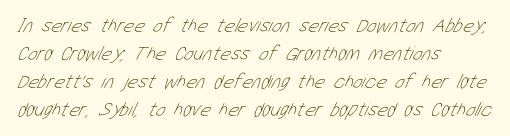
{"bold": "no", "underline": "no", "align": "left", "line_spacing": "normal", "line_spacing_ratio": 1.4, "letter_spacing": "normal", "letter_spacing_em": 0.0, "glyph_px": 20}
